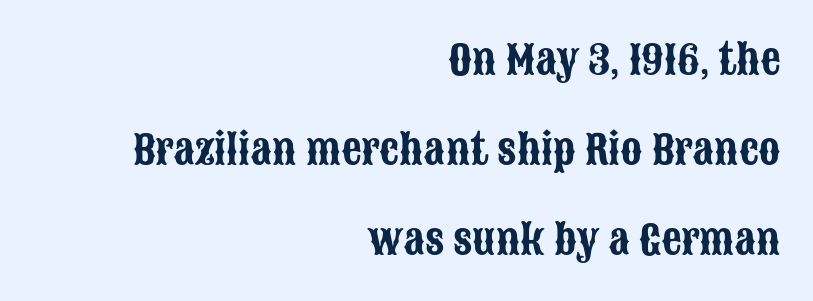
{"serif": "no", "italic": "no", "width": "condensed", "stroke_contrast": "low", "x_height": "large", "monospaced": "no", "underline": "no", "align": "right", "line_spacing": "loose", "line_spacing_ratio": 2.25, "letter_spacing": "normal", "letter_spacing_em": 0.0, "glyph_px": 40}
